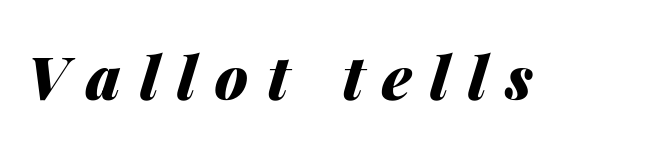
Notice how thick the strokes are: this is what a full bold looks like. The passage shown is typed in a proportional face where columns would drift. Italic? Definitely — the glyphs are oblique. Type without underlining.
